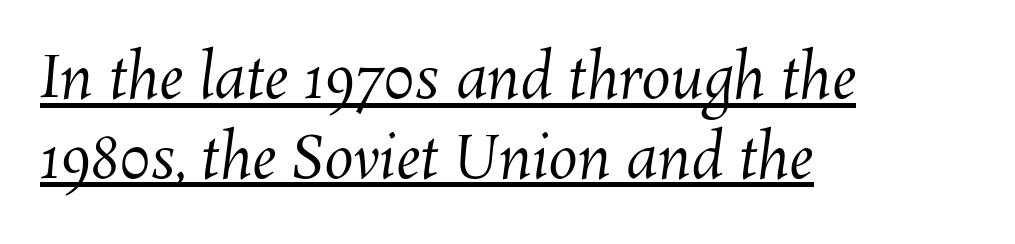
{"bold": "no", "weight": "regular", "width": "normal", "stroke_contrast": "medium", "x_height": "medium", "monospaced": "no", "underline": "yes", "align": "left", "line_spacing": "normal", "line_spacing_ratio": 1.35, "letter_spacing": "normal", "letter_spacing_em": 0.0, "glyph_px": 59}
